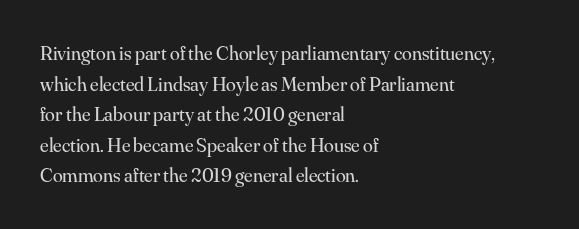
The image shows 20 px text type, upright; set left-aligned, normal line spacing (1.53x), normal letter spacing, not underlined.
